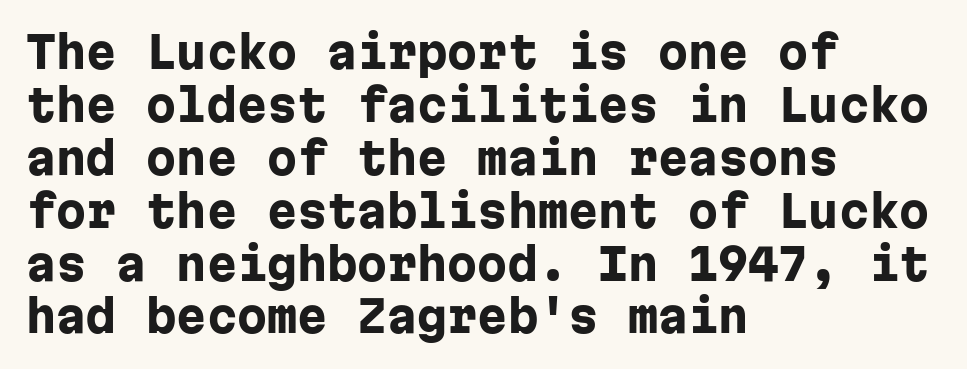
The image shows 43 px heavy sans-serif type, upright, monospaced; set left-aligned, line spacing 1.23x, normal letter spacing, not underlined; low stroke contrast and a medium x-height.
